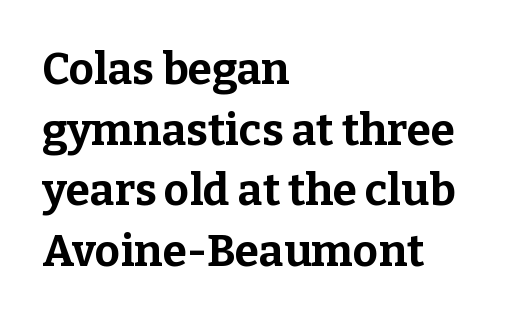
Q: Is the text bold? A: Yes.
Q: Is the text italic (slanted)? A: No, it is upright.
Q: Is the typeface a serif or a sans-serif typeface? A: Serif.
Q: Is the text underlined? A: No.
Q: How is the paragraph aligned? A: Left-aligned.
Q: Is the spacing between letters normal or unusually wide? A: Normal.
Q: Is the spacing between lines tight, normal or loose? A: Normal.
Q: Width (condensed, normal, or wide)? A: Normal.
Q: Stroke contrast? A: Low.
Q: x-height? A: Medium.
Q: Monospaced? A: No.
